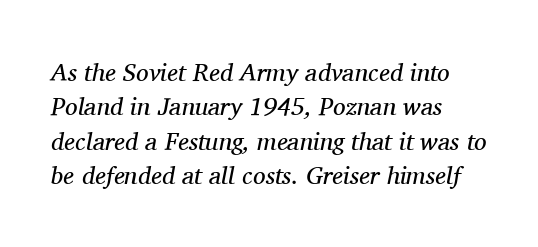
{"italic": "yes", "lean": "right", "slant_degrees": 11, "bold": "no", "underline": "no", "align": "left", "line_spacing": "normal", "line_spacing_ratio": 1.38, "letter_spacing": "normal", "letter_spacing_em": 0.0, "glyph_px": 25}
